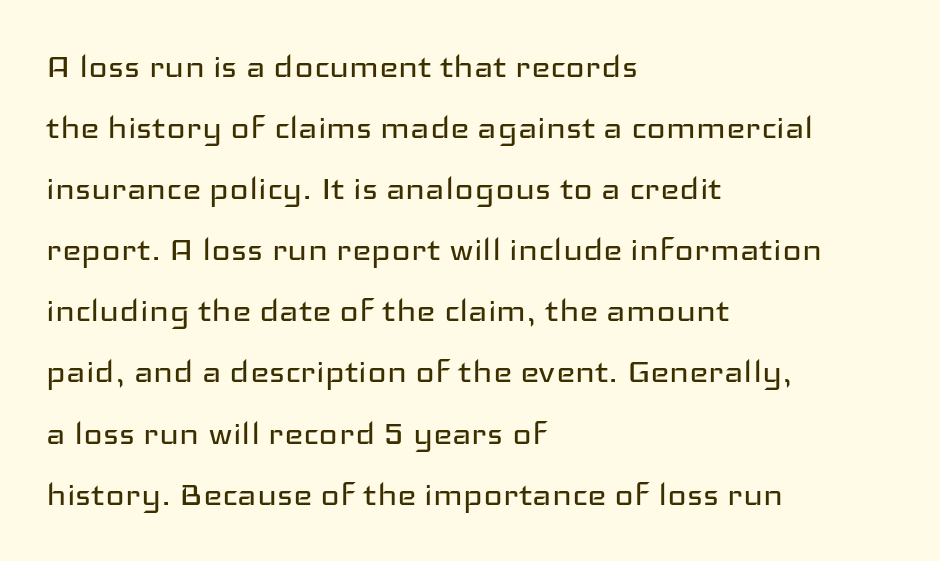
{"serif": "no", "italic": "no", "bold": "no", "weight": "regular", "width": "wide", "stroke_contrast": "low", "x_height": "medium", "monospaced": "no", "underline": "no", "align": "left", "line_spacing": "normal", "line_spacing_ratio": 1.49, "letter_spacing": "normal", "letter_spacing_em": 0.0, "glyph_px": 41}
